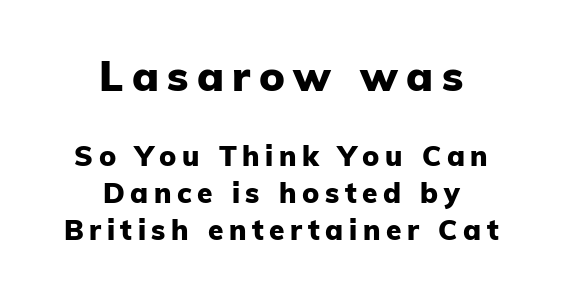
Lines of text with bare space underneath. Does the leading feel generous? No, just average. Both edges are ragged and mirror each other, which tells us the setting is centered. Top chunk: large. Bottom chunk: small. How are the letters spaced? Widely, with obvious added tracking. The font's upright variant was chosen for this text.
